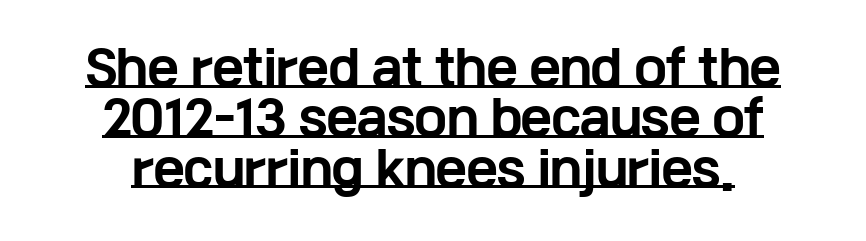
{"serif": "no", "italic": "no", "bold": "yes", "weight": "bold", "width": "wide", "stroke_contrast": "low", "x_height": "medium", "monospaced": "no", "underline": "yes", "align": "center", "line_spacing": "tight", "line_spacing_ratio": 1.07, "letter_spacing": "normal", "letter_spacing_em": 0.0, "glyph_px": 47}
